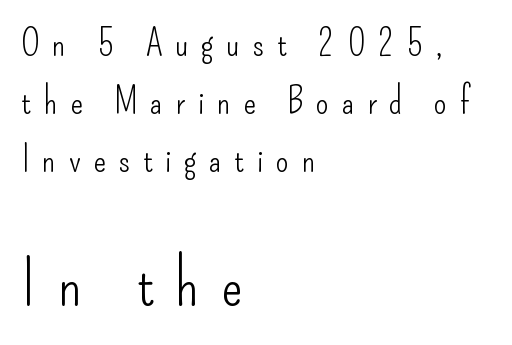
{"serif": "no", "italic": "no", "bold": "no", "weight": "light", "width": "condensed", "stroke_contrast": "low", "x_height": "small", "monospaced": "no", "underline": "no", "align": "left", "line_spacing": "normal", "line_spacing_ratio": 1.57, "letter_spacing": "wide", "letter_spacing_em": 0.34, "larger_block": "second", "size_ratio": 1.73, "glyph_px": 64}
